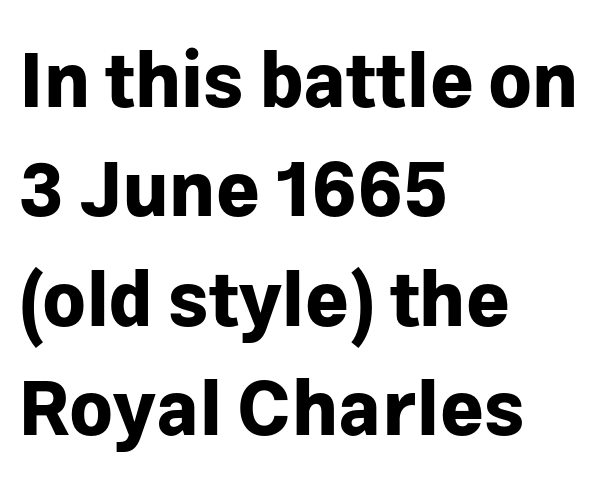
Q: Is the text bold? A: Yes.
Q: Is the text italic (slanted)? A: No, it is upright.
Q: Is the typeface a serif or a sans-serif typeface? A: Sans-serif.
Q: Is the text underlined? A: No.
Q: How is the paragraph aligned? A: Left-aligned.
Q: Is the spacing between letters normal or unusually wide? A: Normal.
Q: Is the spacing between lines tight, normal or loose? A: Normal.
Q: Width (condensed, normal, or wide)? A: Normal.
Q: Stroke contrast? A: Low.
Q: x-height? A: Medium.
Q: Monospaced? A: No.
